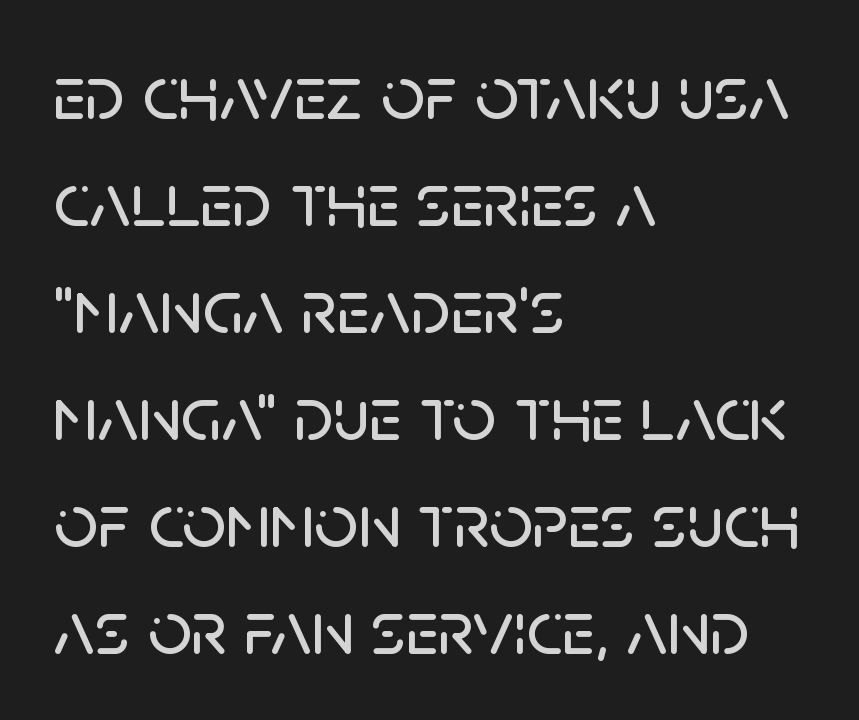
The image shows 77 px sans-serif type, upright; set left-aligned, normal line spacing (1.39x), normal letter spacing, not underlined; low stroke contrast and a large x-height.
